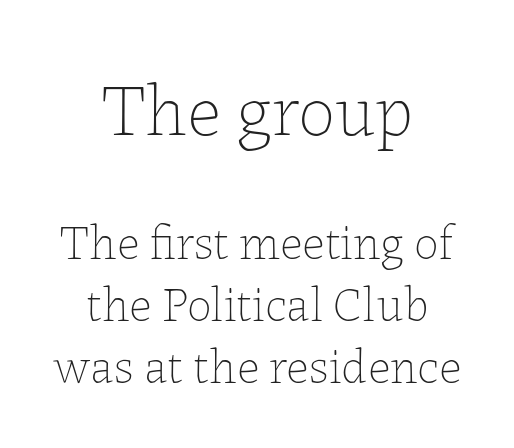
Q: Is the text bold? A: No.
Q: Is the text italic (slanted)? A: No, it is upright.
Q: Is the text underlined? A: No.
Q: How is the paragraph aligned? A: Centered.
Q: Is the spacing between letters normal or unusually wide? A: Normal.
Q: Is the spacing between lines tight, normal or loose? A: Normal.
Q: Which block of text is set in a larger size, the first (top) or the second (bottom)? A: The first (top) one.
Q: Width (condensed, normal, or wide)? A: Normal.
Q: Stroke contrast? A: Low.
Q: x-height? A: Medium.
Q: Monospaced? A: No.
